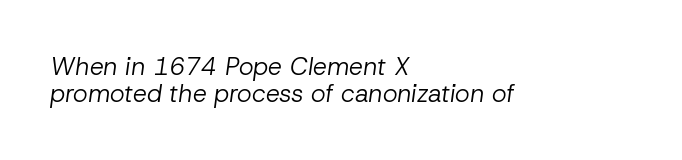
There's an unmistakable incline to the writing here. How would I describe the line gaps? Narrow and economical. Plain, unruled lines of type. The face used here is rendered with its standard letterfit. The passage is arranged the way most books set body copy — flush left.
